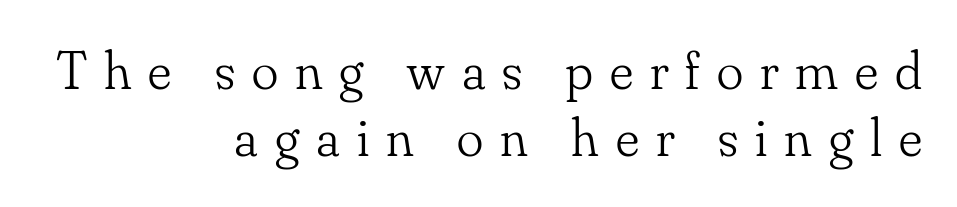
The image shows 55 px light serif type, upright; set right-aligned, line spacing 1.22x, unusually wide letter spacing (+0.31 em), not underlined; low stroke contrast and a small x-height.
